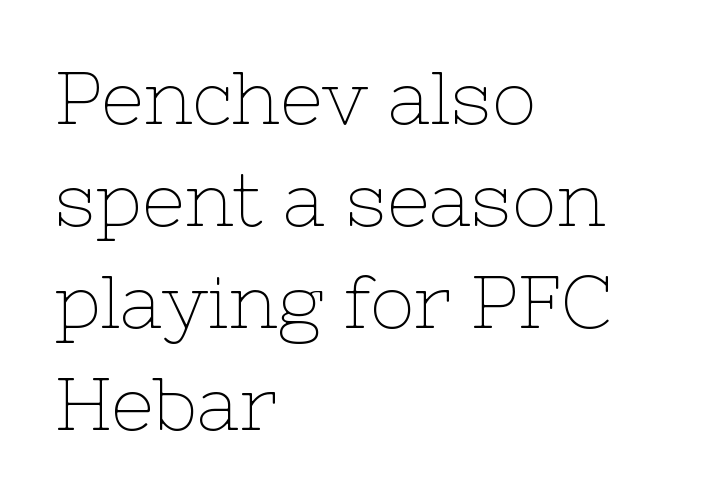
{"serif": "yes", "italic": "no", "bold": "no", "weight": "thin", "width": "normal", "stroke_contrast": "low", "x_height": "medium", "monospaced": "no", "underline": "no", "align": "left", "line_spacing": "normal", "line_spacing_ratio": 1.38, "letter_spacing": "normal", "letter_spacing_em": 0.0, "glyph_px": 74}
